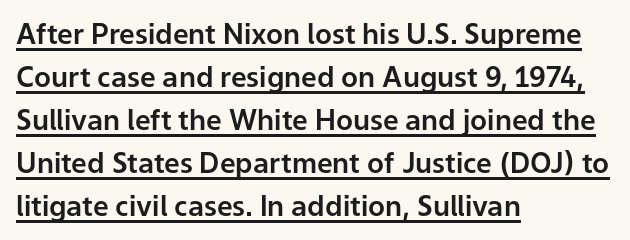
The image shows 28 px sans-serif type, upright; set left-aligned, normal line spacing (1.54x), normal letter spacing, underlined; low stroke contrast and a medium x-height.
